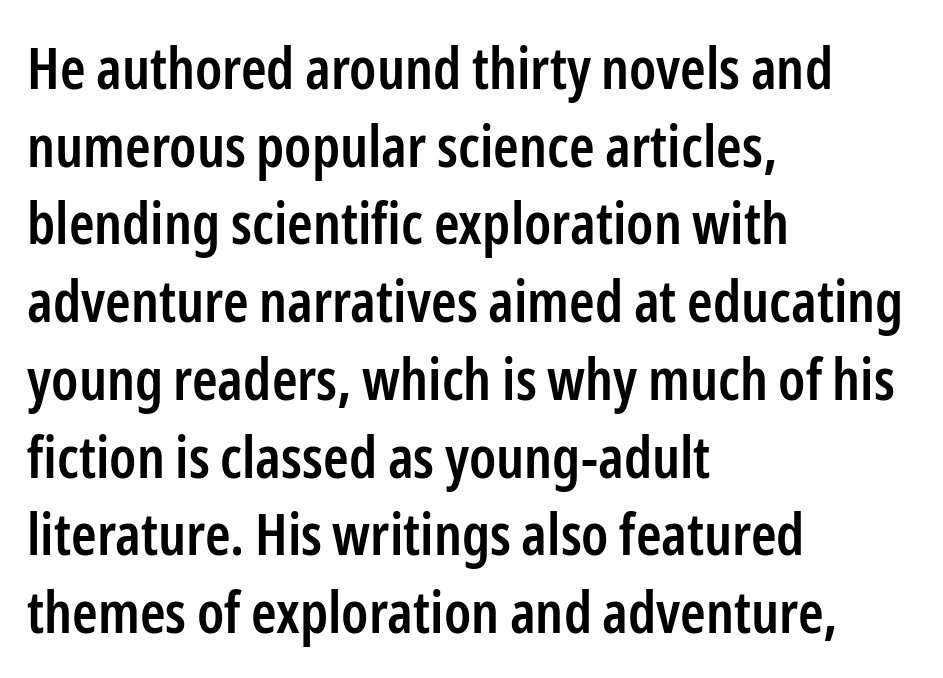
The face used here is a sans, in the tradition of grotesques and geometrics. Each glyph is drawn with semibold strokes, heavier than normal yet not fully bold. Note the varied advance widths — an 'i' is clearly narrower than an 'm'. Teacher's note: observe the even left margin — that is flush-left alignment.
